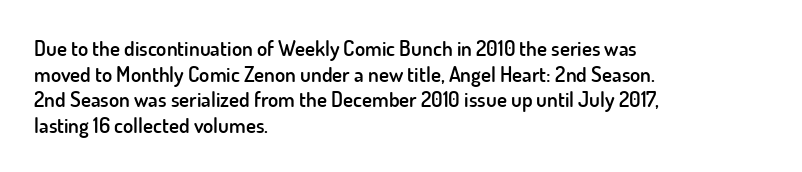
The image shows 21 px text type, upright; set left-aligned, line spacing 1.22x, normal letter spacing, not underlined.
